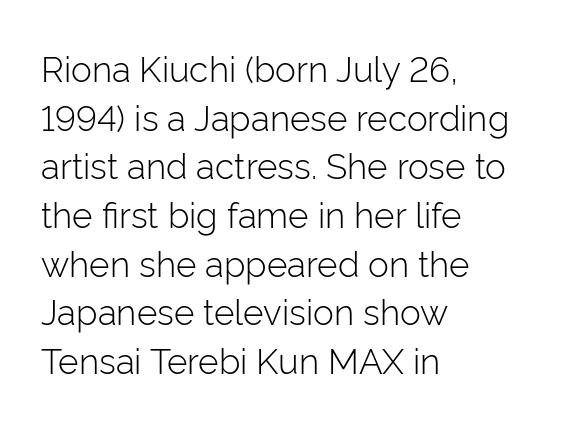
Q: Is the text bold? A: No.
Q: Is the text italic (slanted)? A: No, it is upright.
Q: Is the typeface a serif or a sans-serif typeface? A: Sans-serif.
Q: Is the text underlined? A: No.
Q: How is the paragraph aligned? A: Left-aligned.
Q: Is the spacing between letters normal or unusually wide? A: Normal.
Q: Is the spacing between lines tight, normal or loose? A: Normal.
Q: Width (condensed, normal, or wide)? A: Normal.
Q: Stroke contrast? A: Low.
Q: x-height? A: Medium.
Q: Monospaced? A: No.
